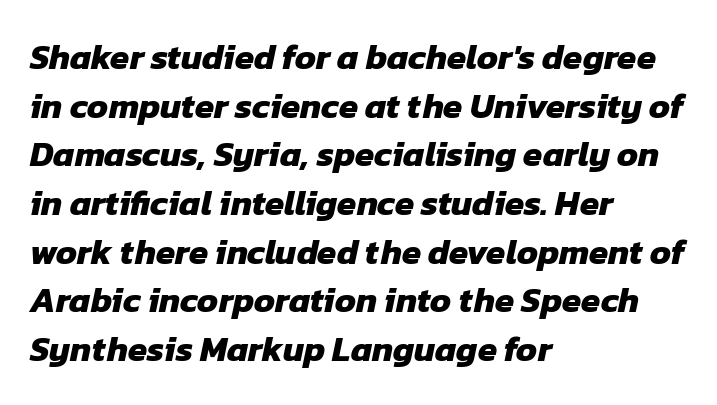
Q: Is the text bold? A: Yes.
Q: Is the typeface a serif or a sans-serif typeface? A: Sans-serif.
Q: Is the text underlined? A: No.
Q: How is the paragraph aligned? A: Left-aligned.
Q: Is the spacing between letters normal or unusually wide? A: Normal.
Q: Is the spacing between lines tight, normal or loose? A: Normal.
Q: Width (condensed, normal, or wide)? A: Normal.
Q: Stroke contrast? A: Low.
Q: x-height? A: Medium.
Q: Monospaced? A: No.
